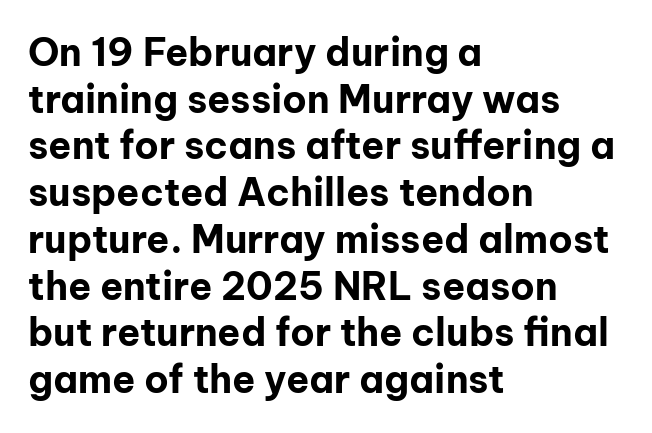
{"serif": "no", "italic": "no", "bold": "yes", "weight": "bold", "width": "normal", "stroke_contrast": "low", "x_height": "medium", "monospaced": "no", "underline": "no", "align": "left", "line_spacing_ratio": 1.23, "letter_spacing": "normal", "letter_spacing_em": 0.0, "glyph_px": 38}
